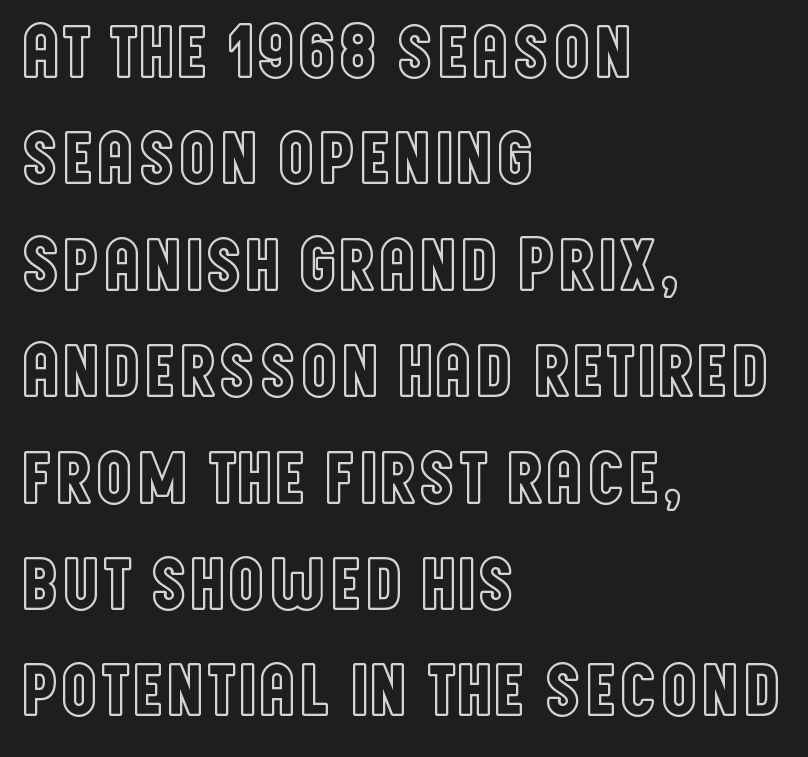
The image shows 76 px condensed type, upright; set left-aligned, normal line spacing (1.4x), normal letter spacing, not underlined; a large x-height.
